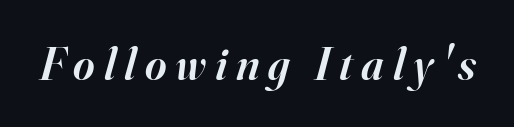
{"serif": "yes", "italic": "yes", "lean": "right", "slant_degrees": 16, "bold": "semi", "weight": "semibold", "width": "normal", "stroke_contrast": "high", "x_height": "small", "monospaced": "no", "underline": "no", "glyph_px": 46}
